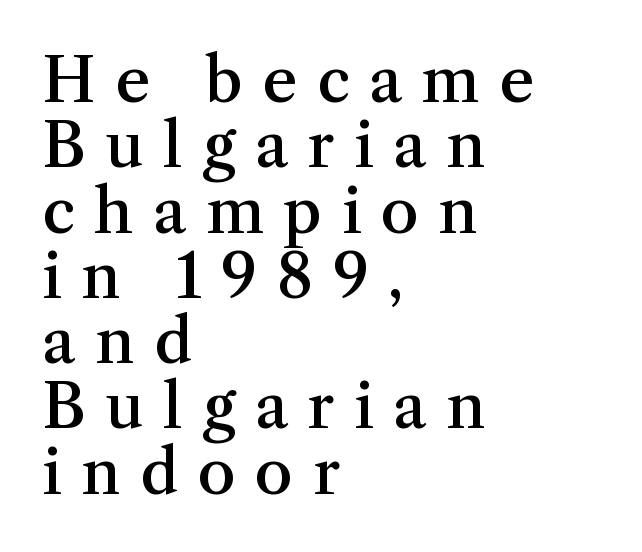
Q: Is the text bold? A: Semi-bold.
Q: Is the text italic (slanted)? A: No, it is upright.
Q: Is the typeface a serif or a sans-serif typeface? A: Serif.
Q: Is the text underlined? A: No.
Q: How is the paragraph aligned? A: Left-aligned.
Q: Is the spacing between letters normal or unusually wide? A: Unusually wide.
Q: Is the spacing between lines tight, normal or loose? A: Tight.
Q: Width (condensed, normal, or wide)? A: Normal.
Q: Stroke contrast? A: Medium.
Q: x-height? A: Medium.
Q: Monospaced? A: No.
